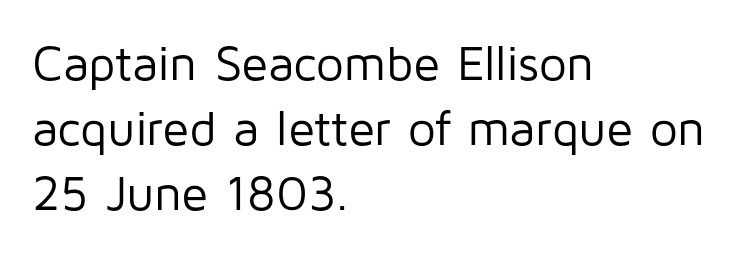
{"serif": "no", "italic": "no", "bold": "no", "weight": "regular", "width": "normal", "stroke_contrast": "low", "x_height": "medium", "monospaced": "no", "underline": "no", "align": "left", "line_spacing": "normal", "line_spacing_ratio": 1.33, "letter_spacing": "normal", "letter_spacing_em": 0.0, "glyph_px": 49}
